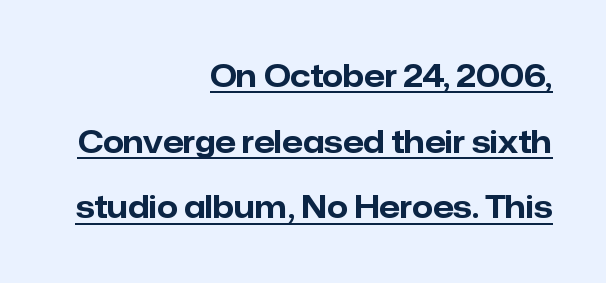
Look at the tracking — it's just the regular setting, nothing added. The typesetter chose a ragged-left arrangement here. This sample has the flowing, uneven cadence of proportional lettering. Glance below the letters and you will spot a drawn line. Type style note: lacks serifs. This sample trades compactness for vertical openness between lines.
